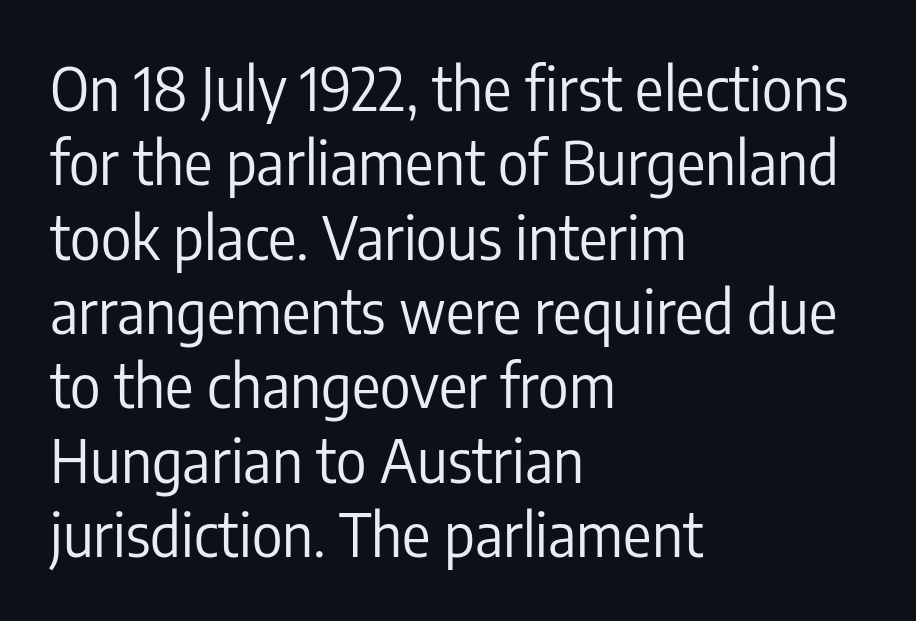
{"serif": "no", "italic": "no", "bold": "no", "weight": "regular", "width": "condensed", "stroke_contrast": "low", "x_height": "medium", "monospaced": "no", "underline": "no", "align": "left", "line_spacing": "normal", "line_spacing_ratio": 1.26, "letter_spacing": "normal", "letter_spacing_em": 0.0, "glyph_px": 59}
